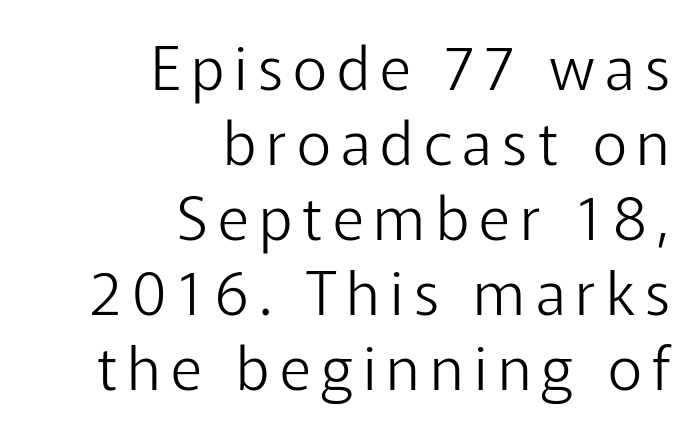
The image shows 60 px light sans-serif type, upright; set right-aligned, normal line spacing (1.25x), not underlined; low stroke contrast and a medium x-height.
